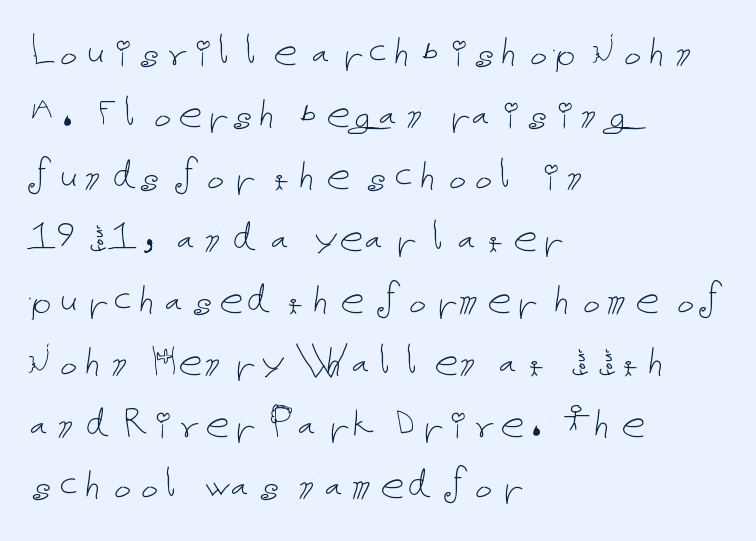
The image shows 48 px thin type, upright; set left-aligned, normal line spacing (1.29x), normal letter spacing, not underlined; low stroke contrast and a medium x-height.
